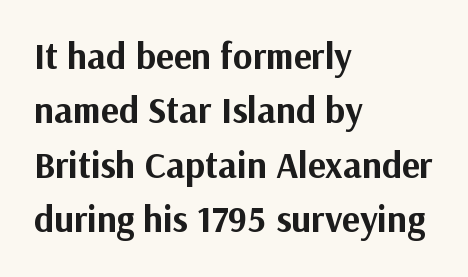
{"serif": "no", "italic": "no", "bold": "yes", "weight": "bold", "width": "normal", "stroke_contrast": "medium", "x_height": "medium", "monospaced": "no", "underline": "no", "align": "left", "line_spacing": "normal", "line_spacing_ratio": 1.47, "letter_spacing": "normal", "letter_spacing_em": 0.0, "glyph_px": 37}
